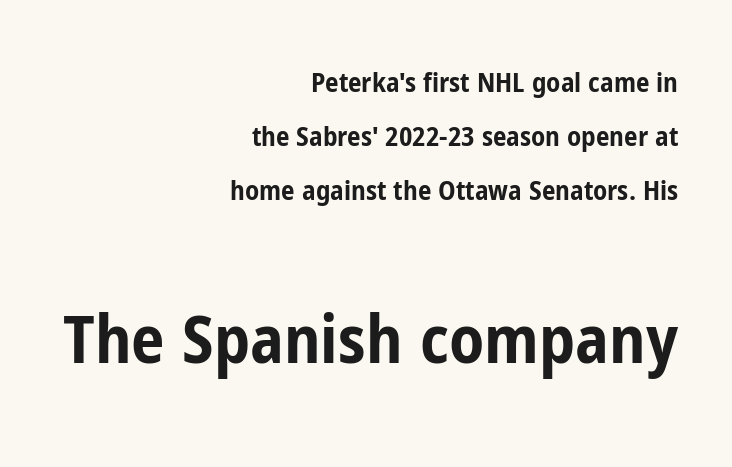
Does the bottom block carry the larger type? Yes, it does. Do the characters align in a grid? No, the font is proportional. To sum up the face: it is a sans, with no serifs. Strokes here are thick enough to call this a true bold. Letter spacing: default. Rule under the text: the space is simply empty.
